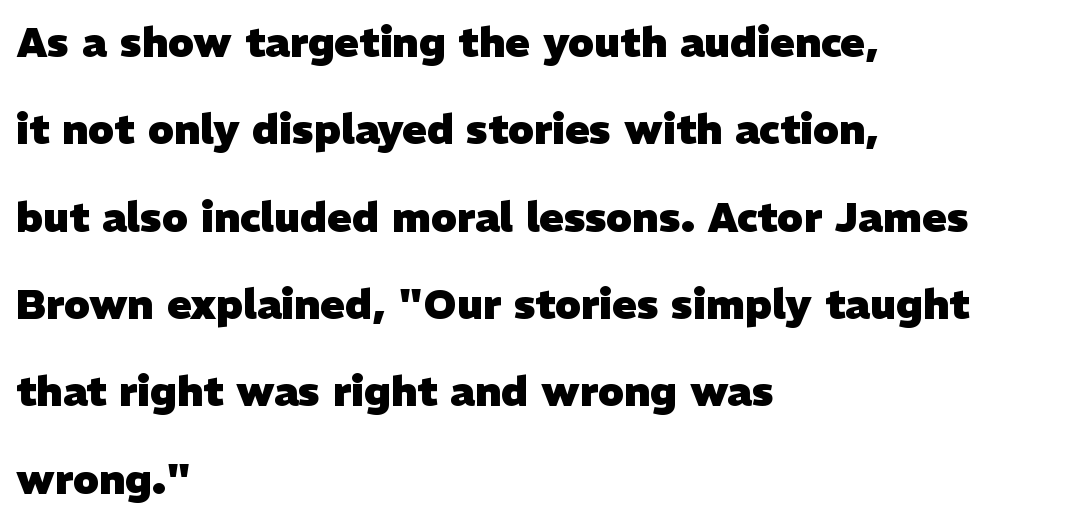
{"serif": "no", "bold": "yes", "weight": "heavy", "width": "normal", "stroke_contrast": "low", "x_height": "medium", "monospaced": "no", "underline": "no", "align": "left", "line_spacing": "loose", "line_spacing_ratio": 2.13, "letter_spacing": "normal", "letter_spacing_em": 0.0, "glyph_px": 41}
